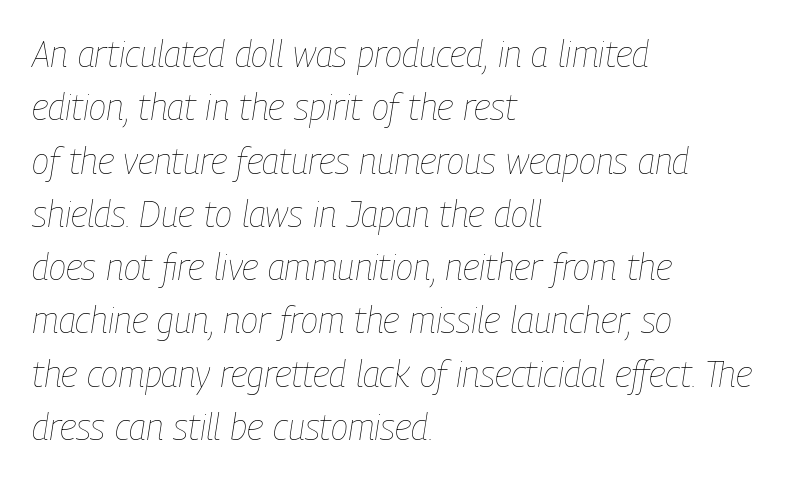
The image shows 36 px thin, condensed type, italic (leaning right); set left-aligned, normal line spacing (1.48x), normal letter spacing, not underlined; low stroke contrast and a medium x-height.
